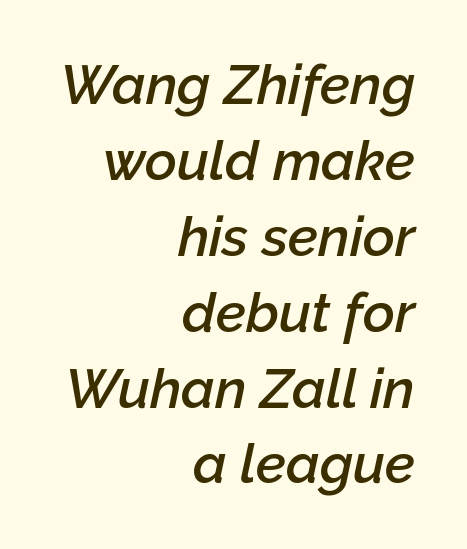
Q: Is the text bold? A: Semi-bold.
Q: Is the text italic (slanted)? A: Yes, it leans right by about 12 degrees.
Q: Is the text underlined? A: No.
Q: How is the paragraph aligned? A: Right-aligned.
Q: Is the spacing between letters normal or unusually wide? A: Normal.
Q: Is the spacing between lines tight, normal or loose? A: Normal.
Q: Width (condensed, normal, or wide)? A: Normal.
Q: Stroke contrast? A: Low.
Q: x-height? A: Medium.
Q: Monospaced? A: No.
